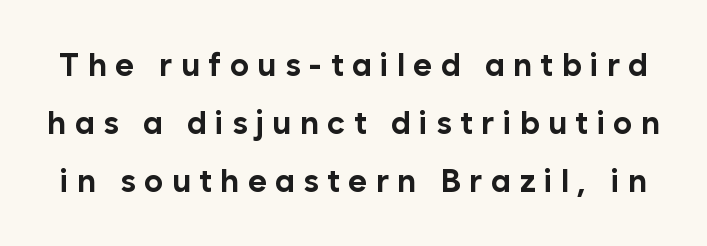
{"serif": "no", "italic": "no", "bold": "yes", "weight": "bold", "width": "normal", "stroke_contrast": "low", "x_height": "medium", "monospaced": "no", "underline": "no", "line_spacing_ratio": 1.82, "letter_spacing": "wide", "letter_spacing_em": 0.26, "glyph_px": 32}
